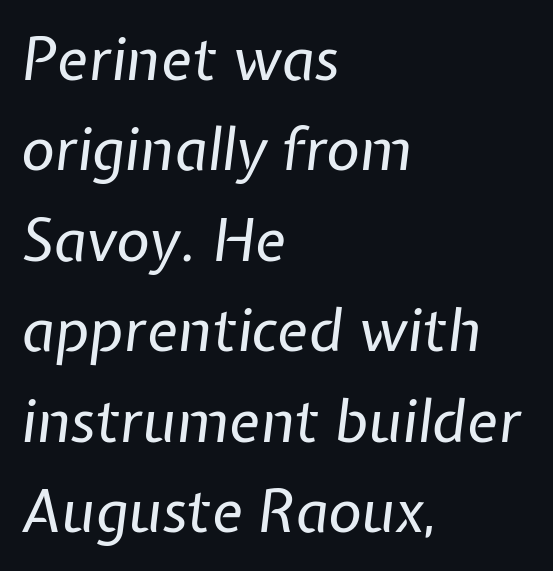
The image shows 58 px regular-weight type, italic (leaning right); set left-aligned, normal line spacing (1.56x), normal letter spacing, not underlined; low stroke contrast and a medium x-height.
